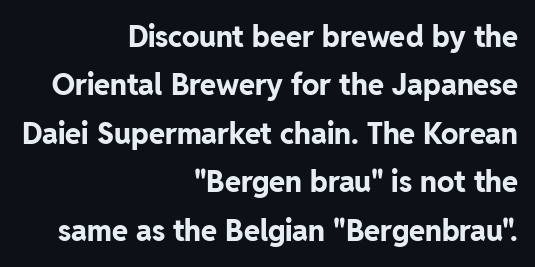
The image shows 29 px bold sans-serif type, upright; set right-aligned, normal line spacing (1.67x), normal letter spacing, not underlined; low stroke contrast and a medium x-height.
